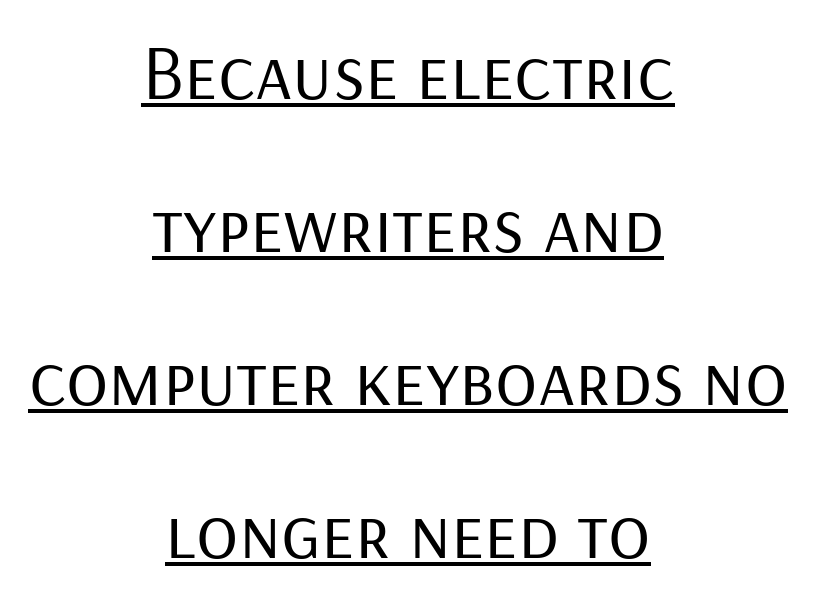
The image shows 78 px regular-weight sans-serif type, upright; set centered, loose line spacing (1.96x), normal letter spacing, underlined; low stroke contrast and a medium x-height.
